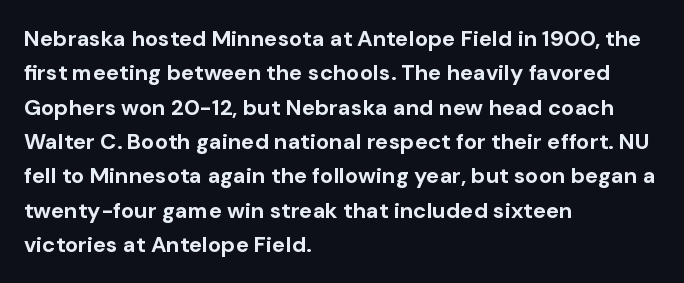
Q: Is the text bold? A: Yes.
Q: Is the text italic (slanted)? A: No, it is upright.
Q: Is the text underlined? A: No.
Q: How is the paragraph aligned? A: Left-aligned.
Q: Is the spacing between letters normal or unusually wide? A: Normal.
Q: Is the spacing between lines tight, normal or loose? A: Normal.
